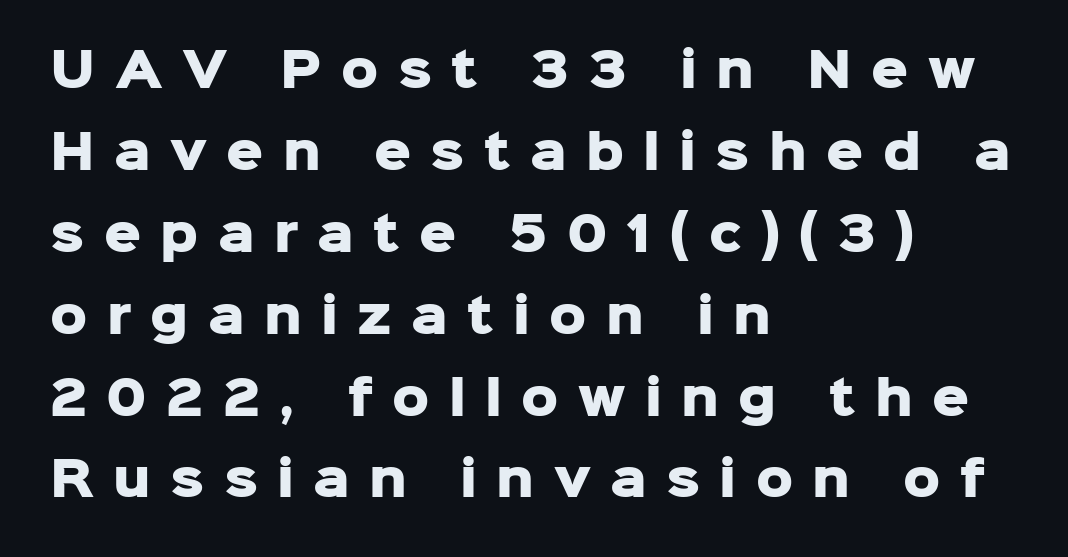
The string is rendered with underlining switched off. You could not count columns in this text — the font is proportionally spaced. Posture: straight, roman, zero tilt. The font is running at its bold setting.
